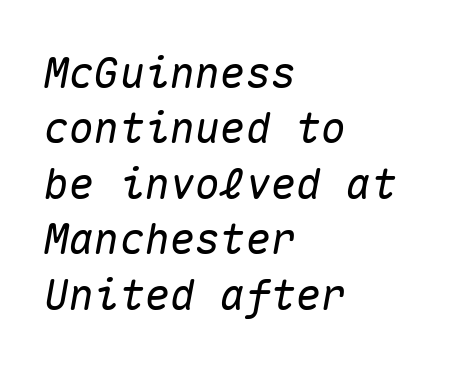
The image shows 42 px text type, italic (leaning right), monospaced; set left-aligned, normal line spacing (1.32x), normal letter spacing, not underlined; medium stroke contrast and a medium x-height.
